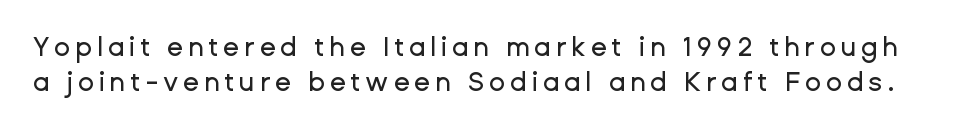
The space directly below the letters is spotless. The axis of the letterforms is exactly vertical. Students, observe: this is what conventionally led text looks like.
